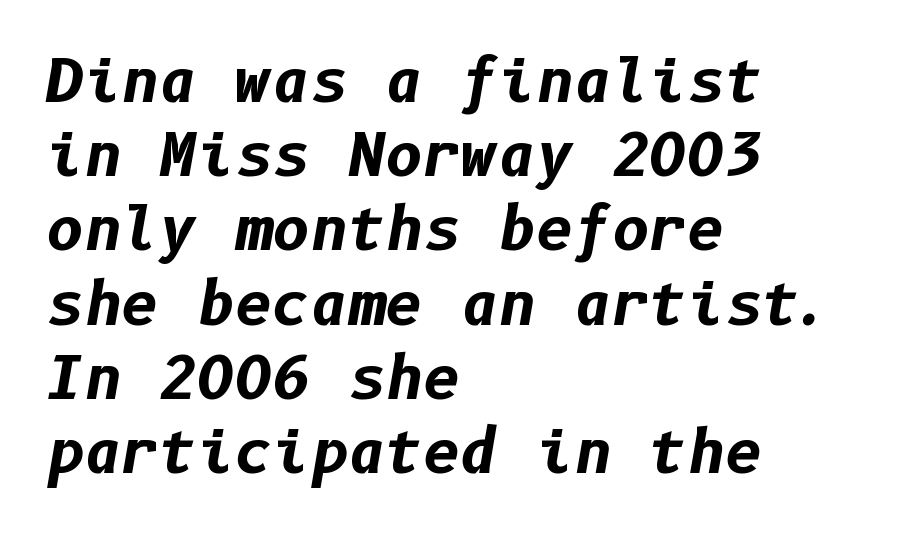
The image shows 58 px bold type, italic (leaning right); set left-aligned, normal line spacing (1.28x), normal letter spacing, not underlined; low stroke contrast and a medium x-height.
